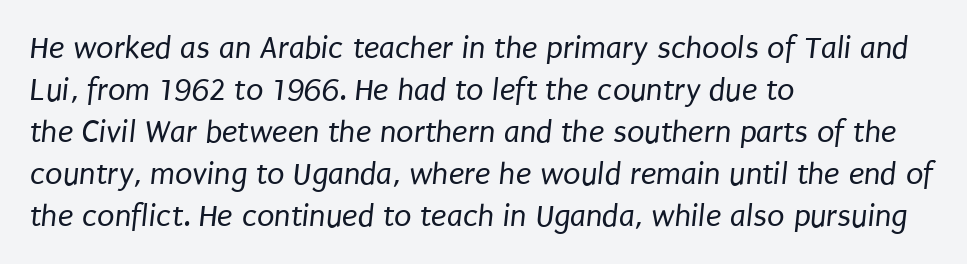
The image shows 32 px regular-weight, condensed sans-serif type; set left-aligned, normal line spacing (1.31x), normal letter spacing, not underlined; low stroke contrast and a large x-height.
